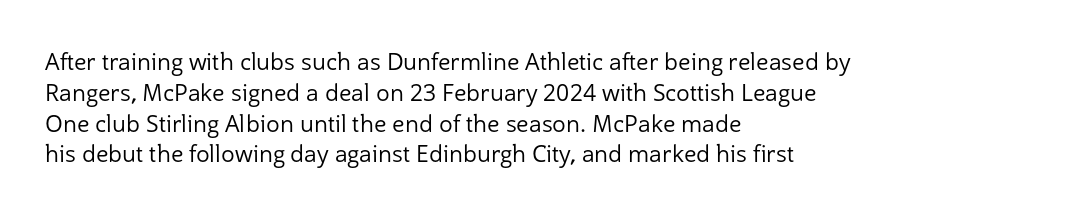
{"italic": "no", "bold": "no", "underline": "no", "align": "left", "line_spacing": "normal", "line_spacing_ratio": 1.34, "letter_spacing": "normal", "letter_spacing_em": 0.0, "glyph_px": 23}
